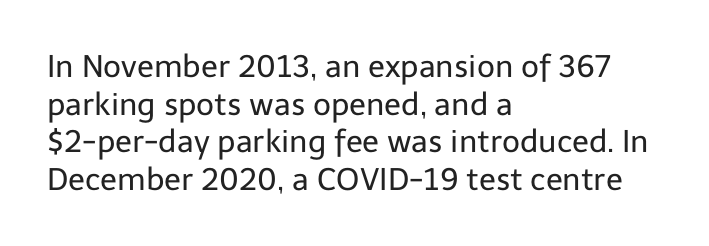
The image shows 31 px regular-weight sans-serif type, upright; set left-aligned, line spacing 1.21x, normal letter spacing, not underlined; low stroke contrast and a medium x-height.
